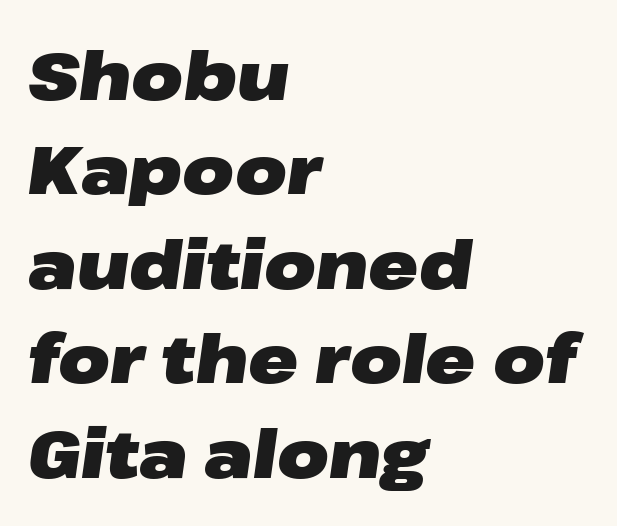
The image shows 67 px heavy, wide type, italic (leaning right); set left-aligned, normal line spacing (1.41x), normal letter spacing, not underlined; low stroke contrast and a medium x-height.
